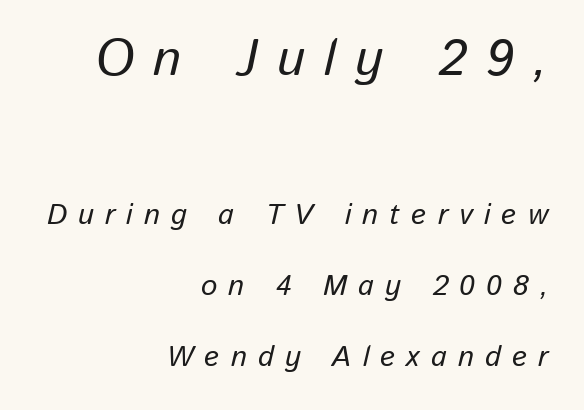
The lettering tilts uniformly, giving the passage an italic look. How are the letters spaced? Widely, with obvious added tracking. Rule under the text: the space is simply empty. The upper block of text is set noticeably larger than the block beneath it.
